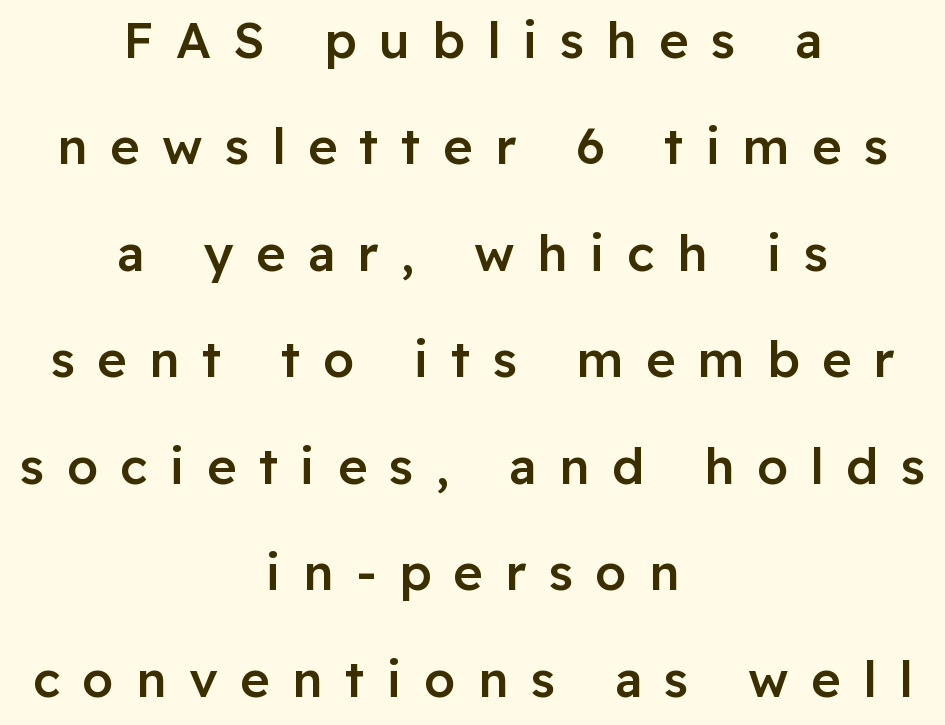
Q: Is the text bold? A: Semi-bold.
Q: Is the text italic (slanted)? A: No, it is upright.
Q: Is the typeface a serif or a sans-serif typeface? A: Sans-serif.
Q: Is the text underlined? A: No.
Q: How is the paragraph aligned? A: Centered.
Q: Is the spacing between letters normal or unusually wide? A: Unusually wide.
Q: Is the spacing between lines tight, normal or loose? A: Loose.
Q: Width (condensed, normal, or wide)? A: Normal.
Q: Stroke contrast? A: Low.
Q: x-height? A: Medium.
Q: Monospaced? A: No.
